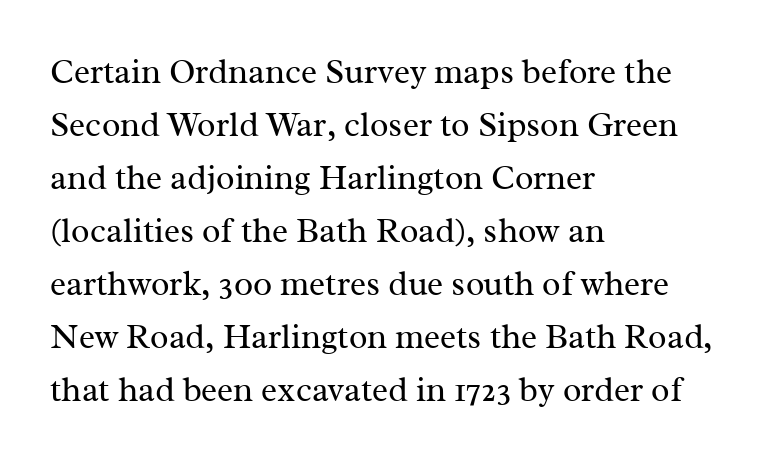
The leading is moderate, giving the passage an even texture. Compared with a centered layout, this one pins lines to the left instead. This rendering leaves character spacing at its baseline value. Notice how the stems are strictly vertical — no italics here.
